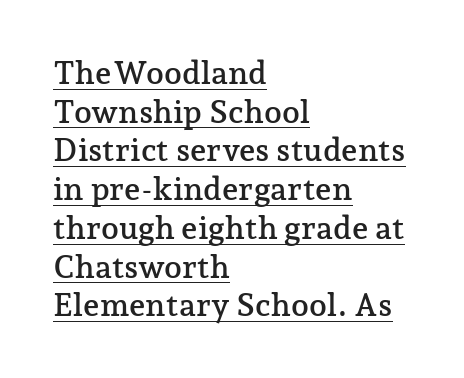
{"serif": "yes", "italic": "no", "width": "normal", "stroke_contrast": "low", "x_height": "medium", "monospaced": "no", "underline": "yes", "align": "left", "line_spacing_ratio": 1.21, "letter_spacing": "normal", "letter_spacing_em": 0.0, "glyph_px": 32}
